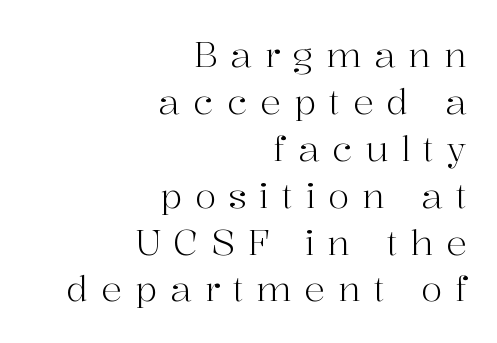
Weight: regular or lighter. Italic: no, the glyphs are upright roman. Each letter keeps its own natural width here, so spacing adapts to shape. Tracking value appears strongly positive — letters spread wide.
